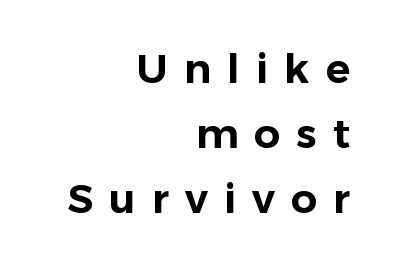
The image shows 41 px sans-serif type, upright; set right-aligned, normal line spacing (1.58x), unusually wide letter spacing (+0.39 em), not underlined; low stroke contrast and a medium x-height.
